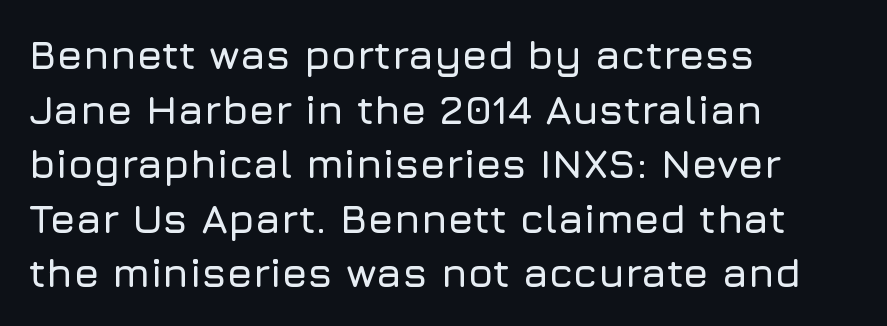
This is the regular roman posture of the typeface. This rendering uses left alignment, leaving the right contour irregular. The string is rendered with underlining switched off. Are there feet on the stems? There aren't — it's a sans. The letterforms sit shoulder to shoulder at normal distance.
